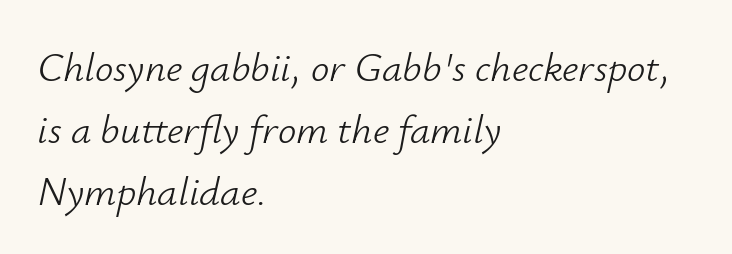
Q: Is the text bold? A: No.
Q: Is the text italic (slanted)? A: Yes, it leans right by about 12 degrees.
Q: Is the text underlined? A: No.
Q: How is the paragraph aligned? A: Left-aligned.
Q: Is the spacing between letters normal or unusually wide? A: Normal.
Q: Is the spacing between lines tight, normal or loose? A: Normal.
Q: Width (condensed, normal, or wide)? A: Normal.
Q: Stroke contrast? A: Low.
Q: x-height? A: Small.
Q: Monospaced? A: No.
